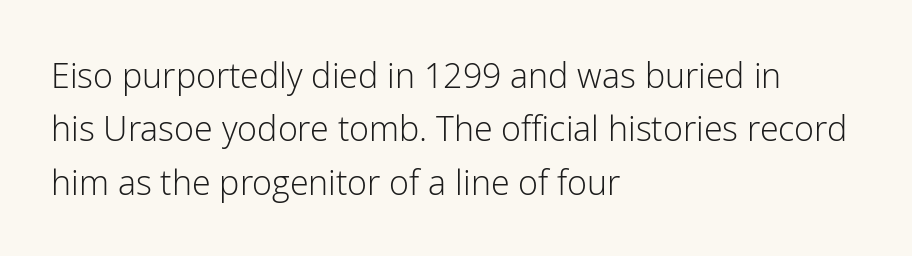
Q: Is the text bold? A: No.
Q: Is the text italic (slanted)? A: No, it is upright.
Q: Is the typeface a serif or a sans-serif typeface? A: Sans-serif.
Q: Is the text underlined? A: No.
Q: How is the paragraph aligned? A: Left-aligned.
Q: Is the spacing between letters normal or unusually wide? A: Normal.
Q: Is the spacing between lines tight, normal or loose? A: Normal.
Q: Width (condensed, normal, or wide)? A: Normal.
Q: Stroke contrast? A: Low.
Q: x-height? A: Medium.
Q: Monospaced? A: No.
